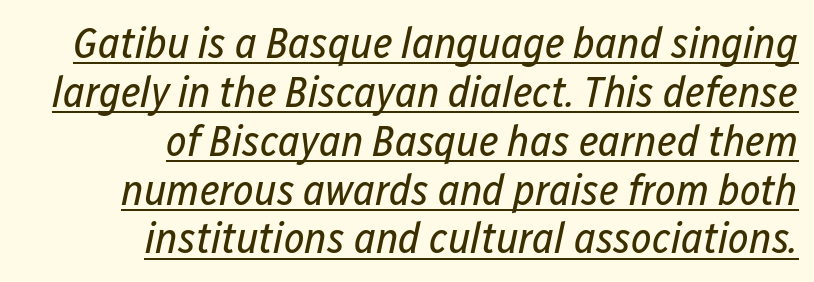
Q: Is the text bold? A: No.
Q: Is the text italic (slanted)? A: Yes, it leans right by about 12 degrees.
Q: Is the text underlined? A: Yes.
Q: How is the paragraph aligned? A: Right-aligned.
Q: Is the spacing between letters normal or unusually wide? A: Normal.
Q: Is the spacing between lines tight, normal or loose? A: Tight.
Q: Width (condensed, normal, or wide)? A: Condensed.
Q: Stroke contrast? A: Low.
Q: x-height? A: Medium.
Q: Monospaced? A: No.
